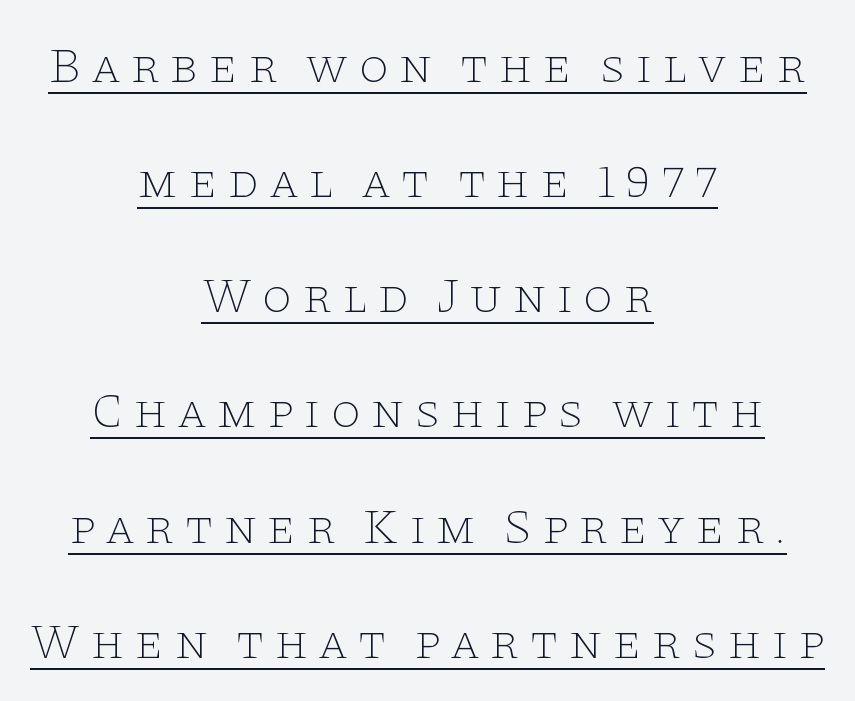
The image shows 49 px thin, wide serif type, upright; set centered, loose line spacing (2.35x), underlined; low stroke contrast and a large x-height.
